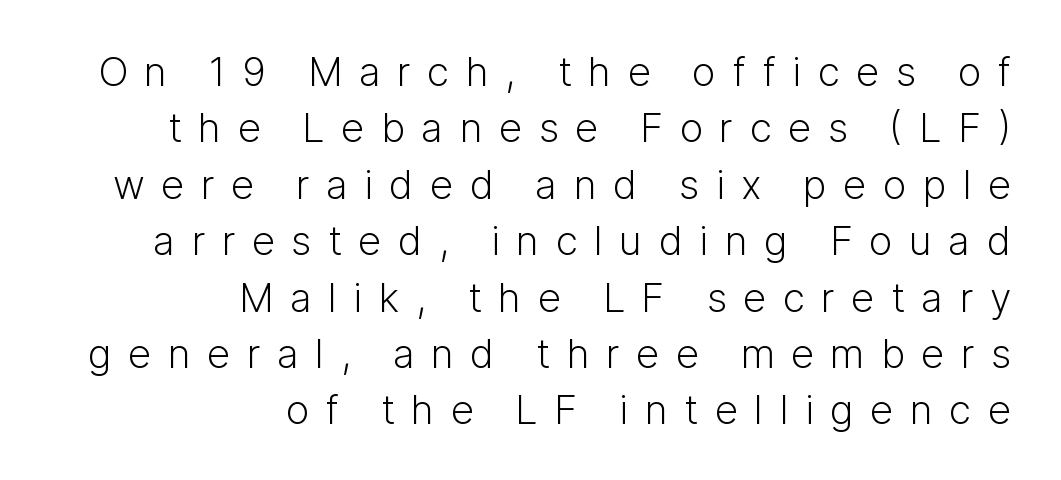
The image shows 40 px light sans-serif type, upright; set right-aligned, normal line spacing (1.41x), unusually wide letter spacing (+0.41 em), not underlined; low stroke contrast and a medium x-height.
